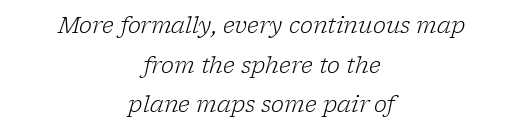
The image shows 22 px text type, italic (leaning right); set centered, line spacing 1.8x, normal letter spacing, not underlined.
